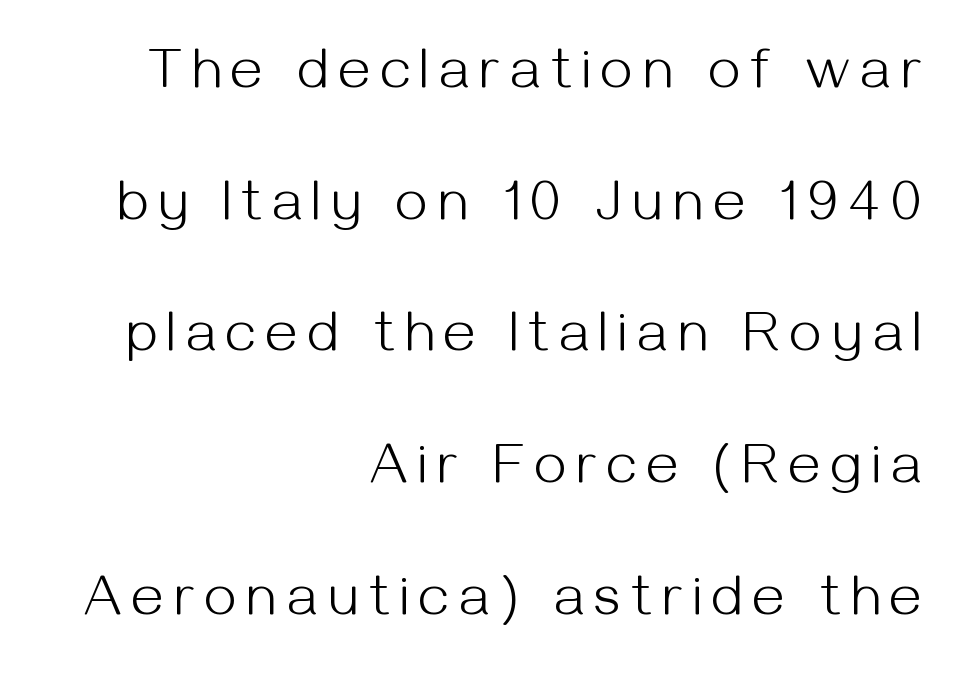
{"serif": "no", "italic": "no", "bold": "no", "weight": "light", "width": "normal", "stroke_contrast": "medium", "x_height": "medium", "monospaced": "no", "underline": "no", "align": "right", "line_spacing": "loose", "line_spacing_ratio": 2.31, "glyph_px": 57}
